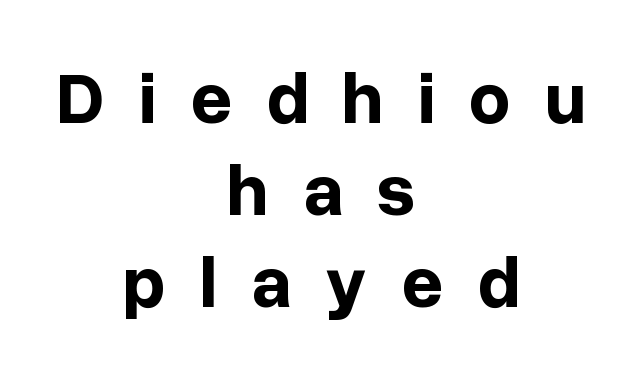
How would I describe the line gaps? Plain and ordinary. In terms of letterspacing, this is a distinctly airy, spread setting. Style check: upright. Character widths vary here, with narrow letters taking less room than wide ones. Font category for this specimen: sans-serif. I'd describe the lettering as bold — thick and assertive.
